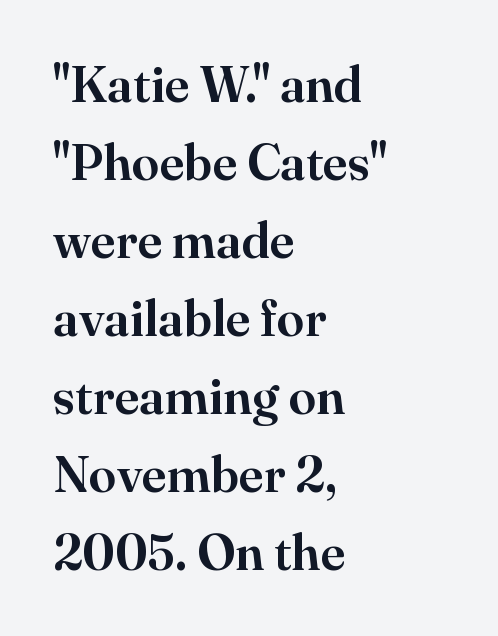
The image shows 50 px serif type, upright; set left-aligned, normal line spacing (1.56x), normal letter spacing, not underlined; high stroke contrast and a small x-height.
